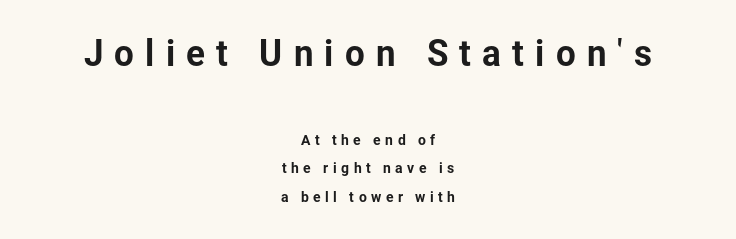
Q: Is the text italic (slanted)? A: No, it is upright.
Q: Is the typeface a serif or a sans-serif typeface? A: Sans-serif.
Q: Is the text underlined? A: No.
Q: How is the paragraph aligned? A: Centered.
Q: Is the spacing between letters normal or unusually wide? A: Unusually wide.
Q: Is the spacing between lines tight, normal or loose? A: Loose.
Q: Which block of text is set in a larger size, the first (top) or the second (bottom)? A: The first (top) one.
Q: Width (condensed, normal, or wide)? A: Normal.
Q: Stroke contrast? A: Low.
Q: x-height? A: Medium.
Q: Monospaced? A: No.
